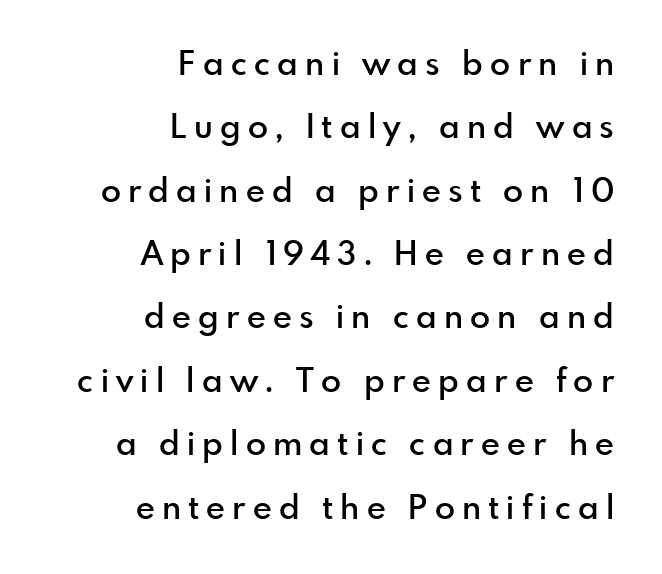
Spacing verdict: proportional, widths tailored to each character. The characters look somewhat weighty, a semibold short of true bold. Students, observe: this is what heavily led, spacious text looks like. Type without underlining. Is this a sans? Yes — the strokes have no serifs.
